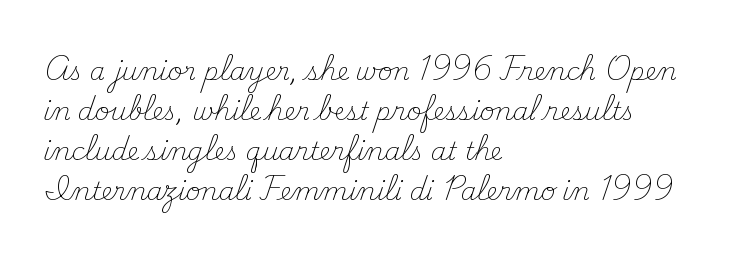
The area under the type is left untouched. What's the leading like? Ordinary, nothing unusual. A typesetter would call this zero additional tracking. Which margin do the lines hug? The left one — the right edge is uneven. The cut favours lightness, reaching ordinary text weight at its darkest.
